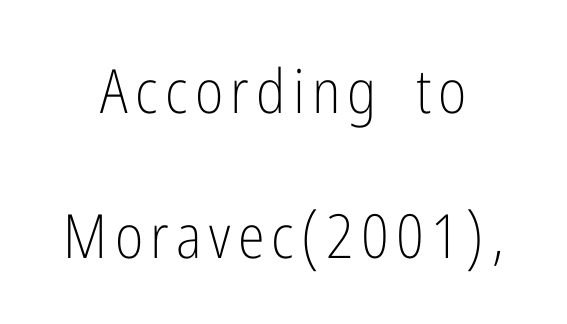
The image shows 61 px light, condensed sans-serif type, upright; set loose line spacing (2.38x), not underlined; low stroke contrast and a medium x-height.
